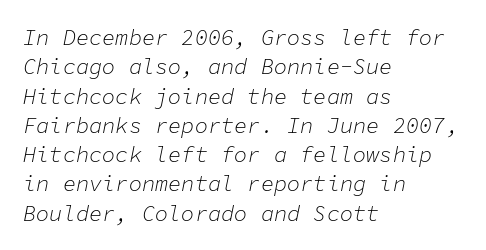
The image shows 22 px text type, italic (leaning right); set left-aligned, normal line spacing (1.33x), normal letter spacing, not underlined.
